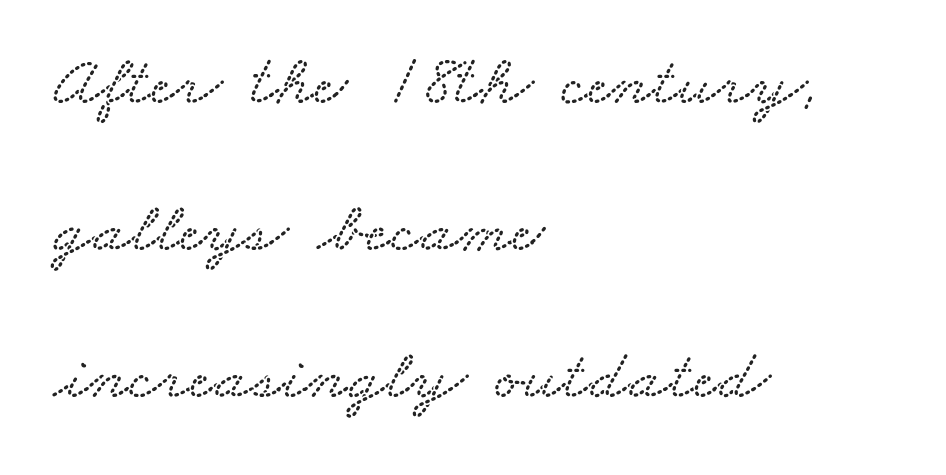
In terms of letterspacing, this is plain default setting. The rendering uses a large line-height, opening up the rows. Varying glyph widths throughout — classic text-font behaviour. A student would call this left alignment; a typographer would say flush left, rag right.
